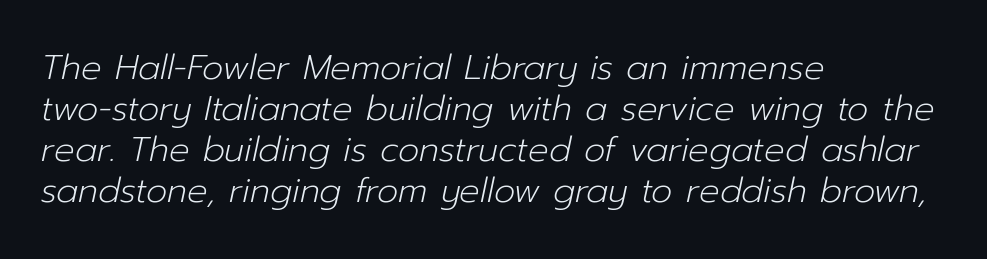
A typesetter would call this proportional, since set widths differ per character. Bold? No — there's no thickening of the strokes. Each row of text sits above clean, open space. The letters sit at their default tracking, neither squeezed nor spread.
